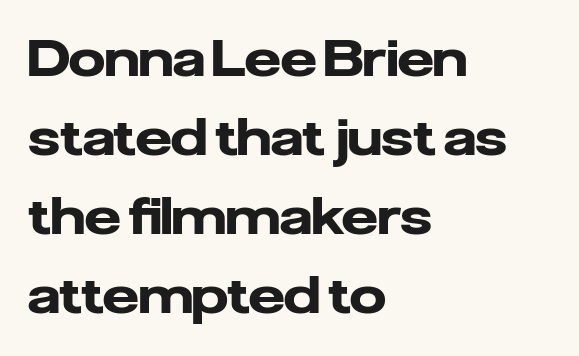
If you drew a line through each stem, it would be perfectly vertical. Reading down the block, your eye returns to a fixed left position each line. Bare-footed words on every line. Nothing unusual about the tracking: characters are spaced as the font intends.
